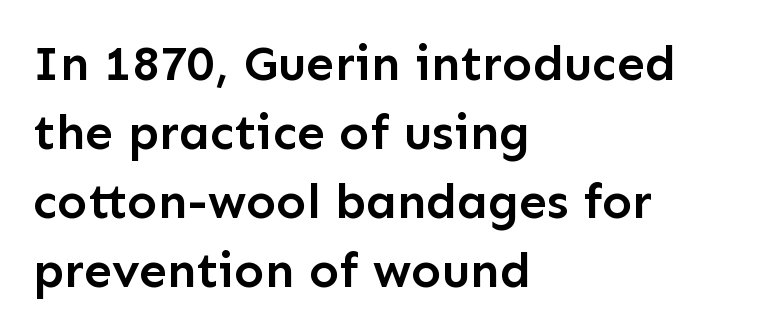
The line-height multiplier appears to be the usual default. The text was rendered using a sans face with plain stroke endings. Strokes here are thickened, but only to semibold level. Students, note that the glyphs here touch the page at normal intervals.
